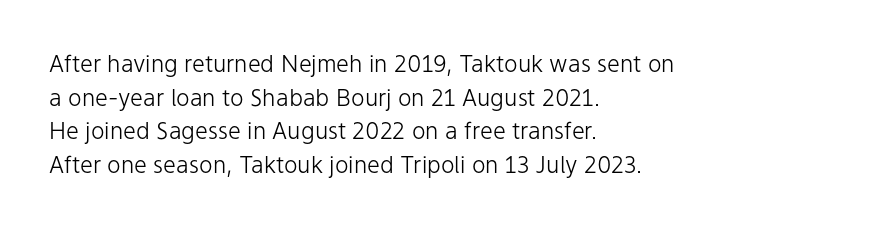
Q: Is the text bold? A: No.
Q: Is the text italic (slanted)? A: No, it is upright.
Q: Is the text underlined? A: No.
Q: How is the paragraph aligned? A: Left-aligned.
Q: Is the spacing between letters normal or unusually wide? A: Normal.
Q: Is the spacing between lines tight, normal or loose? A: Normal.
